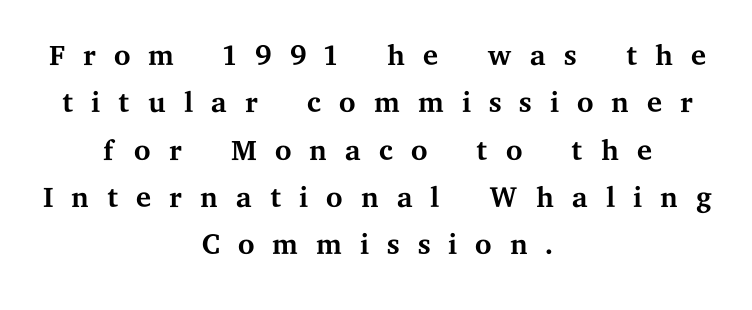
Q: Is the text bold? A: No.
Q: Is the text italic (slanted)? A: No, it is upright.
Q: Is the typeface a serif or a sans-serif typeface? A: Serif.
Q: Is the text underlined? A: No.
Q: How is the paragraph aligned? A: Centered.
Q: Is the spacing between letters normal or unusually wide? A: Unusually wide.
Q: Is the spacing between lines tight, normal or loose? A: Tight.
Q: Width (condensed, normal, or wide)? A: Wide.
Q: Stroke contrast? A: Medium.
Q: x-height? A: Medium.
Q: Monospaced? A: No.
